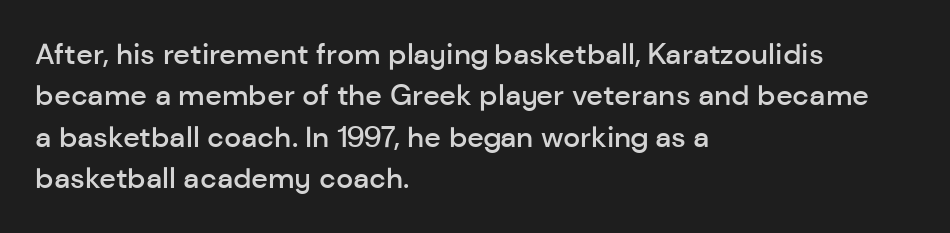
Q: Is the text bold? A: Semi-bold.
Q: Is the text italic (slanted)? A: No, it is upright.
Q: Is the typeface a serif or a sans-serif typeface? A: Sans-serif.
Q: Is the text underlined? A: No.
Q: How is the paragraph aligned? A: Left-aligned.
Q: Is the spacing between letters normal or unusually wide? A: Normal.
Q: Is the spacing between lines tight, normal or loose? A: Normal.
Q: Width (condensed, normal, or wide)? A: Normal.
Q: Stroke contrast? A: Low.
Q: x-height? A: Medium.
Q: Monospaced? A: No.
